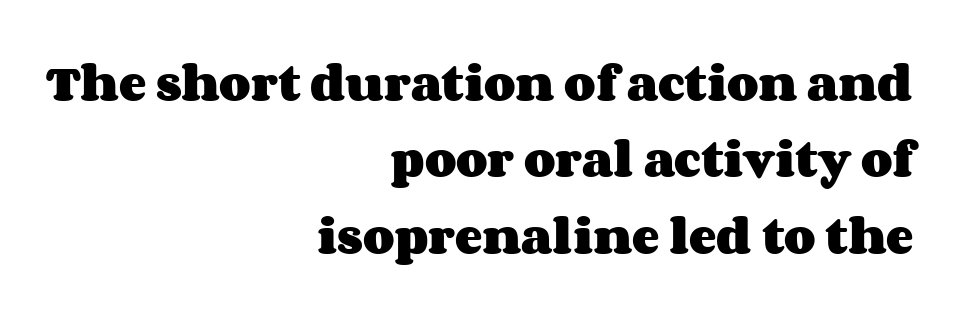
Q: Is the text bold? A: Yes.
Q: Is the text italic (slanted)? A: No, it is upright.
Q: Is the text underlined? A: No.
Q: How is the paragraph aligned? A: Right-aligned.
Q: Is the spacing between letters normal or unusually wide? A: Normal.
Q: Width (condensed, normal, or wide)? A: Wide.
Q: Stroke contrast? A: Medium.
Q: x-height? A: Large.
Q: Monospaced? A: No.
